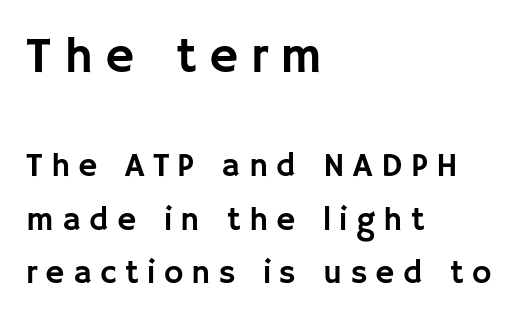
Q: Is the text italic (slanted)? A: No, it is upright.
Q: Is the typeface a serif or a sans-serif typeface? A: Sans-serif.
Q: Is the text underlined? A: No.
Q: How is the paragraph aligned? A: Left-aligned.
Q: Is the spacing between letters normal or unusually wide? A: Unusually wide.
Q: Is the spacing between lines tight, normal or loose? A: Normal.
Q: Which block of text is set in a larger size, the first (top) or the second (bottom)? A: The first (top) one.
Q: Width (condensed, normal, or wide)? A: Normal.
Q: Stroke contrast? A: Low.
Q: x-height? A: Large.
Q: Monospaced? A: No.
